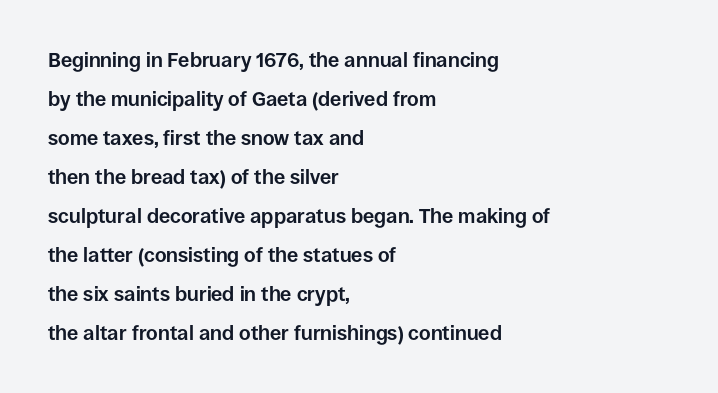
Q: Is the text bold? A: Yes.
Q: Is the text italic (slanted)? A: No, it is upright.
Q: Is the text underlined? A: No.
Q: How is the paragraph aligned? A: Left-aligned.
Q: Is the spacing between letters normal or unusually wide? A: Normal.
Q: Is the spacing between lines tight, normal or loose? A: Loose.
